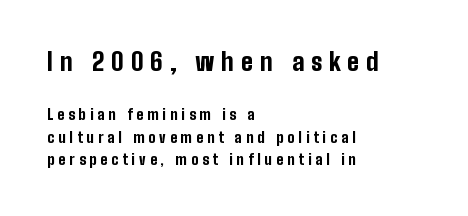
Letter spacing: wide. Every letter is thick-stroked: bold, no question. How would I describe the line gaps? Plain and ordinary. Larger block? The one above; the one below is distinctly smaller. Characters remain perfectly vertical along every line.
